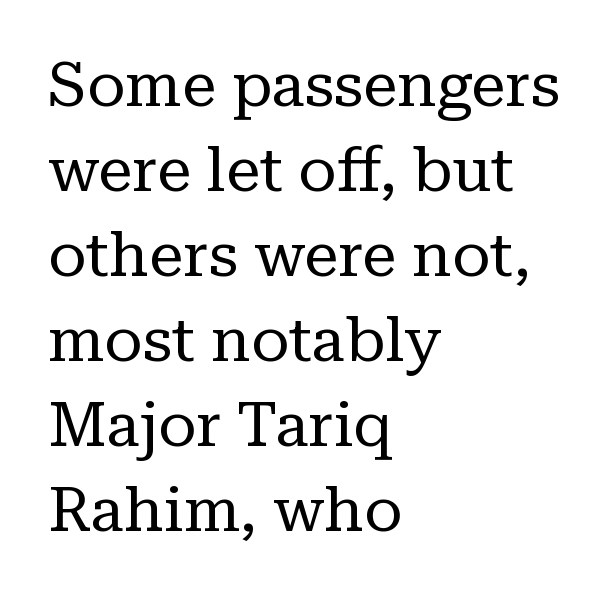
{"serif": "yes", "italic": "no", "bold": "no", "weight": "regular", "width": "normal", "stroke_contrast": "low", "x_height": "medium", "monospaced": "no", "underline": "no", "align": "left", "line_spacing": "normal", "line_spacing_ratio": 1.37, "letter_spacing": "normal", "letter_spacing_em": 0.0, "glyph_px": 62}
